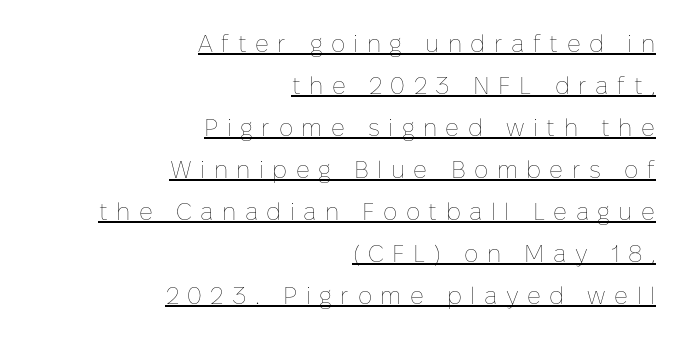
Q: Is the text bold? A: No.
Q: Is the text italic (slanted)? A: No, it is upright.
Q: Is the text underlined? A: Yes.
Q: How is the paragraph aligned? A: Right-aligned.
Q: Is the spacing between letters normal or unusually wide? A: Unusually wide.
